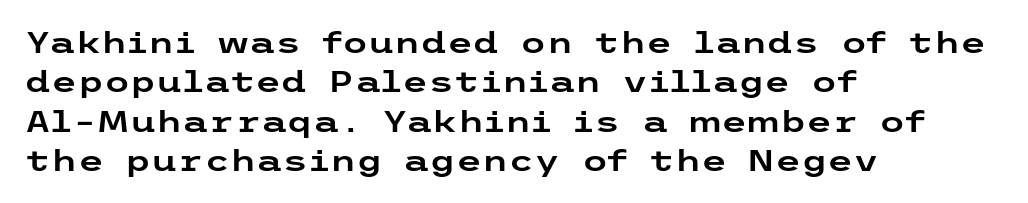
Q: Is the text italic (slanted)? A: No, it is upright.
Q: Is the typeface a serif or a sans-serif typeface? A: Sans-serif.
Q: Is the text underlined? A: No.
Q: How is the paragraph aligned? A: Left-aligned.
Q: Is the spacing between letters normal or unusually wide? A: Normal.
Q: Is the spacing between lines tight, normal or loose? A: Normal.
Q: Width (condensed, normal, or wide)? A: Wide.
Q: Stroke contrast? A: Low.
Q: x-height? A: Medium.
